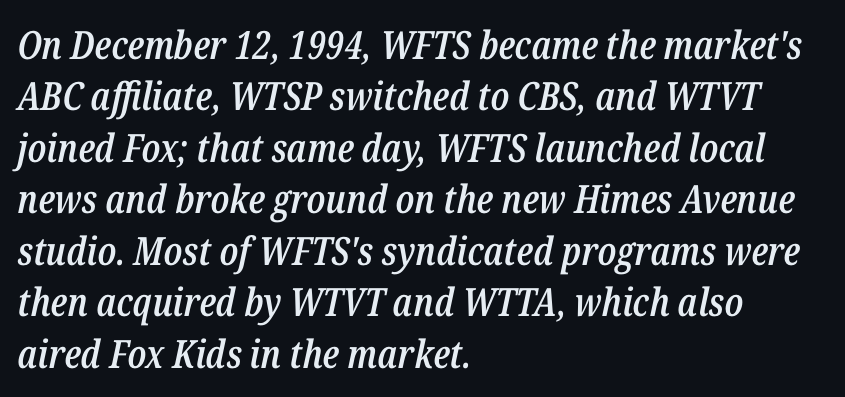
Q: Is the text bold? A: Semi-bold.
Q: Is the text italic (slanted)? A: Yes, it leans right by about 12 degrees.
Q: Is the text underlined? A: No.
Q: How is the paragraph aligned? A: Left-aligned.
Q: Is the spacing between letters normal or unusually wide? A: Normal.
Q: Is the spacing between lines tight, normal or loose? A: Normal.
Q: Width (condensed, normal, or wide)? A: Condensed.
Q: Stroke contrast? A: Low.
Q: x-height? A: Medium.
Q: Monospaced? A: No.
